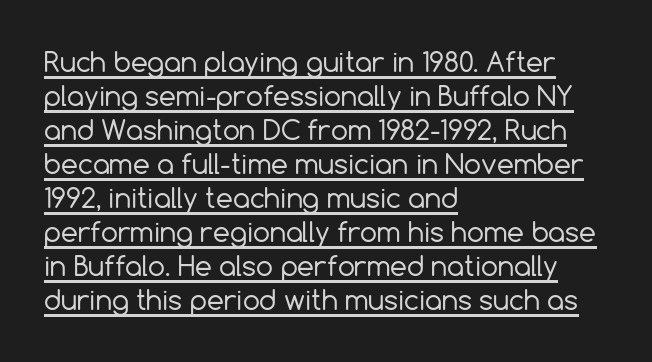
A rule runs beneath these lines of type. These lines sit exactly where default settings would place them. This rendering leaves character spacing at its baseline value. The specimen reads as upright at a glance.
